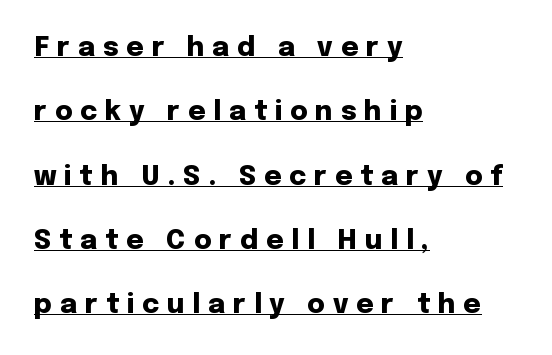
{"italic": "no", "bold": "yes", "underline": "yes", "align": "left", "line_spacing": "loose", "line_spacing_ratio": 2.38, "letter_spacing": "wide", "letter_spacing_em": 0.29, "glyph_px": 27}
